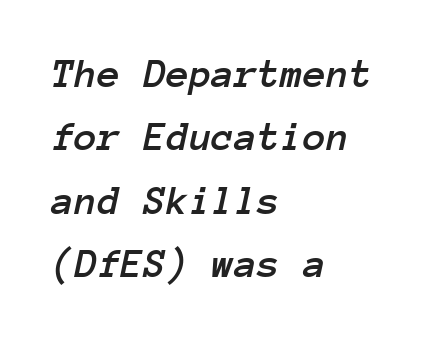
Q: Is the text italic (slanted)? A: Yes, it leans right by about 12 degrees.
Q: Is the text underlined? A: No.
Q: How is the paragraph aligned? A: Left-aligned.
Q: Is the spacing between letters normal or unusually wide? A: Normal.
Q: Is the spacing between lines tight, normal or loose? A: Normal.
Q: Width (condensed, normal, or wide)? A: Normal.
Q: Stroke contrast? A: Low.
Q: x-height? A: Medium.
Q: Monospaced? A: Yes.
